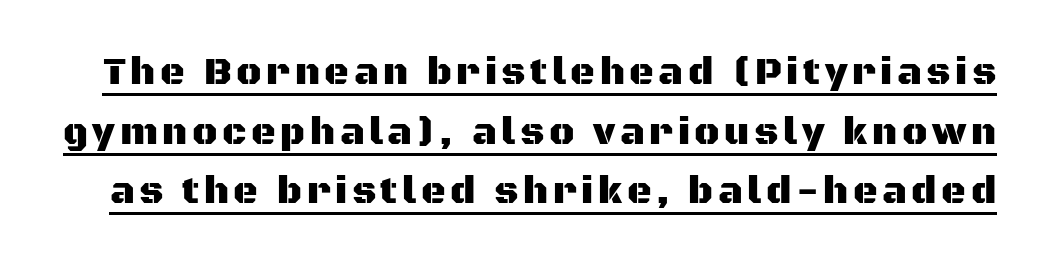
The image shows 38 px sans-serif type, upright; set normal line spacing (1.57x), underlined; medium stroke contrast and a large x-height.
